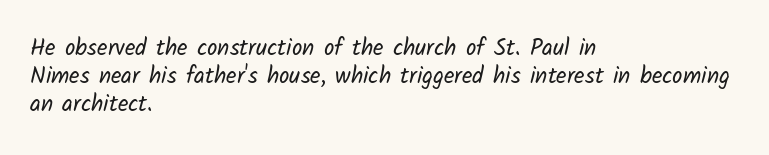
Q: Is the text bold? A: No.
Q: Is the text underlined? A: No.
Q: How is the paragraph aligned? A: Left-aligned.
Q: Is the spacing between letters normal or unusually wide? A: Normal.
